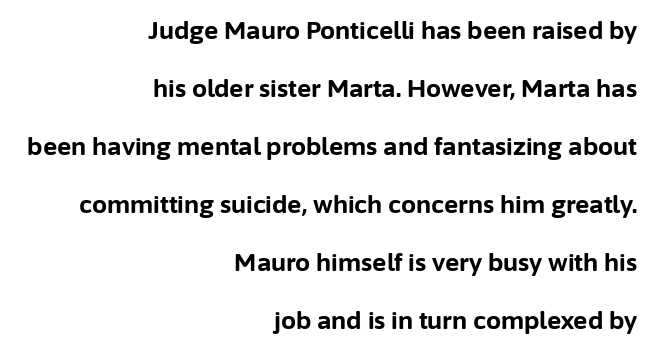
{"italic": "no", "bold": "yes", "underline": "no", "align": "right", "line_spacing": "loose", "line_spacing_ratio": 2.42, "letter_spacing": "normal", "letter_spacing_em": 0.0, "glyph_px": 24}
